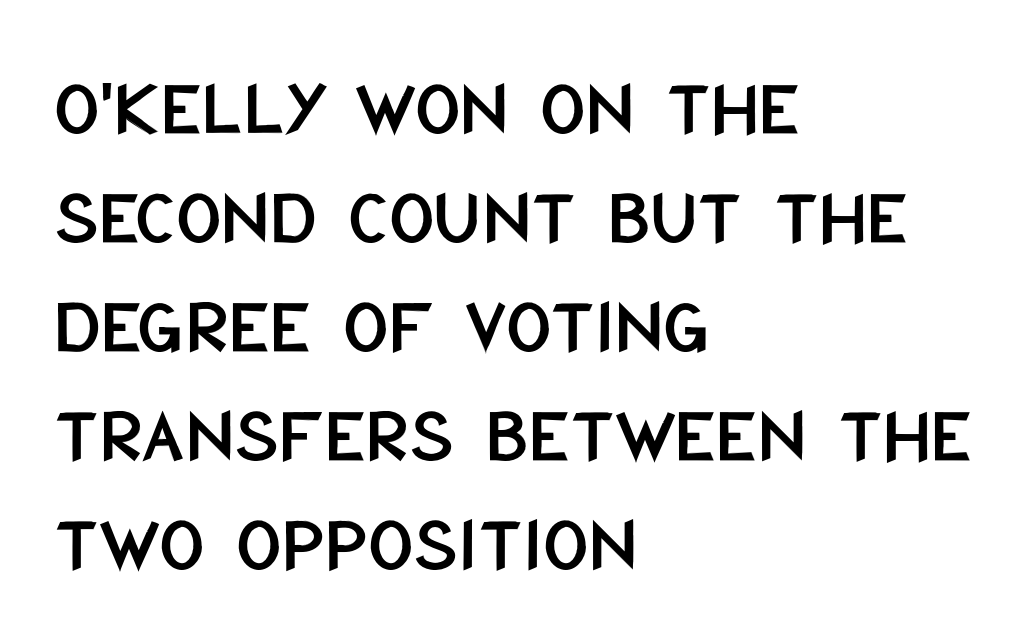
{"serif": "no", "italic": "no", "width": "condensed", "stroke_contrast": "low", "x_height": "large", "monospaced": "no", "underline": "no", "align": "left", "line_spacing": "normal", "line_spacing_ratio": 1.38, "letter_spacing": "normal", "letter_spacing_em": 0.0, "glyph_px": 79}
